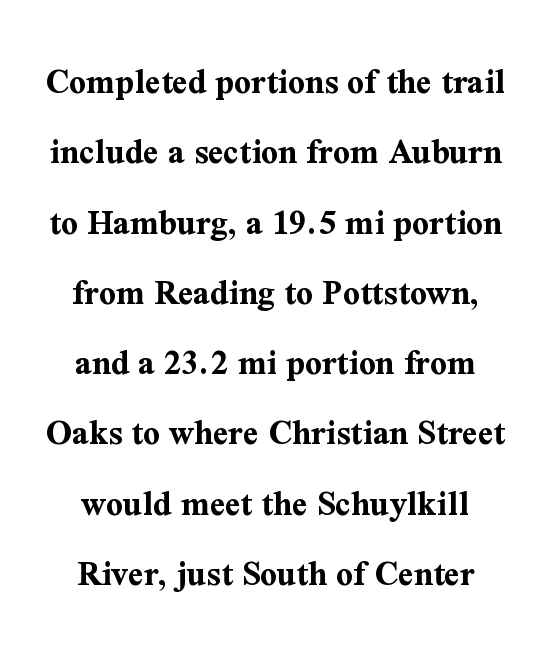
Q: Is the text bold? A: Yes.
Q: Is the text italic (slanted)? A: No, it is upright.
Q: Is the typeface a serif or a sans-serif typeface? A: Serif.
Q: Is the text underlined? A: No.
Q: Is the spacing between letters normal or unusually wide? A: Normal.
Q: Is the spacing between lines tight, normal or loose? A: Loose.
Q: Width (condensed, normal, or wide)? A: Normal.
Q: Stroke contrast? A: Medium.
Q: x-height? A: Medium.
Q: Monospaced? A: No.
